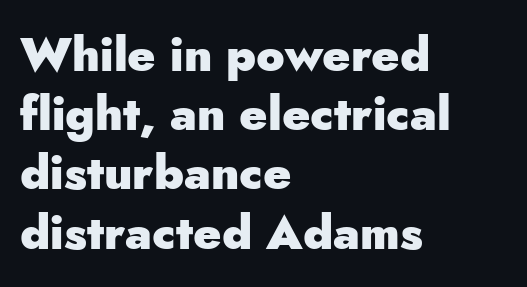
{"serif": "no", "italic": "no", "bold": "yes", "weight": "heavy", "width": "normal", "stroke_contrast": "low", "x_height": "small", "monospaced": "no", "underline": "no", "align": "left", "line_spacing": "normal", "line_spacing_ratio": 1.26, "letter_spacing": "normal", "letter_spacing_em": 0.0, "glyph_px": 47}
